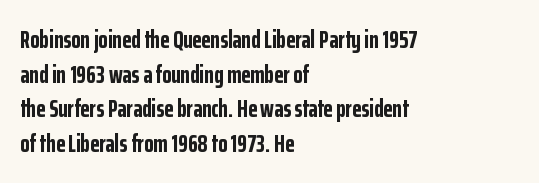
Rule under the text: the space is simply empty. Nothing unusual about the tracking: characters are spaced as the font intends. Leading: standard. This sample uses an upright cut, with every glyph sitting square on the baseline. Set as a true bold cut, around the 700 mark. Line beginnings align vertically; line endings do not.
